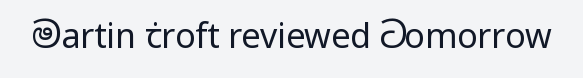
{"serif": "no", "italic": "no", "bold": "no", "weight": "regular", "width": "normal", "stroke_contrast": "low", "x_height": "medium", "monospaced": "no", "underline": "no", "letter_spacing": "normal", "letter_spacing_em": 0.0, "glyph_px": 34}
